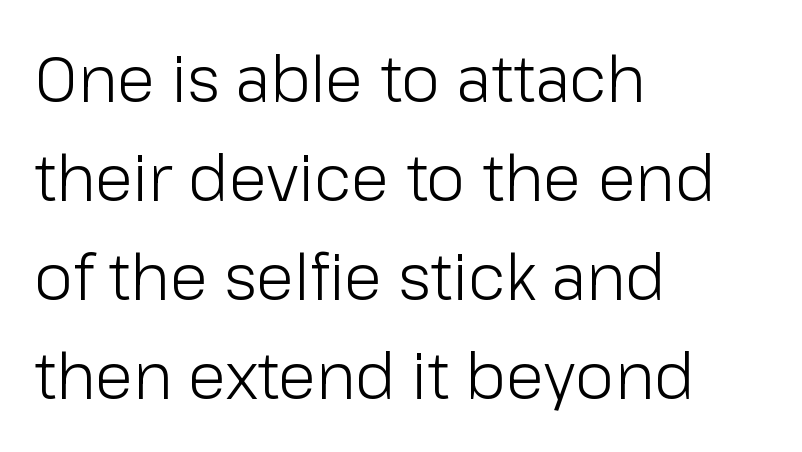
The rendering keeps characters at their native spacing. Regarding leading, the lines here are spaced in the standard way. Check the space under the baseline: it is left empty. The letters look calm and open, with moderate or lighter stems. Examine the stroke ends and you'll find no serifs.
